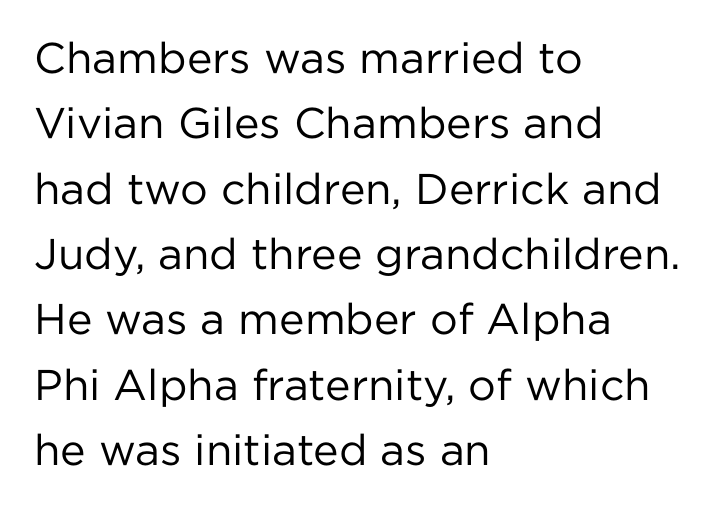
The letters sit at their default tracking, neither squeezed nor spread. A typesetter would label this face a sans. Compared with a centered layout, this one pins lines to the left instead. Is this a fixed-width face? No — the glyphs have proportional, varying widths.
